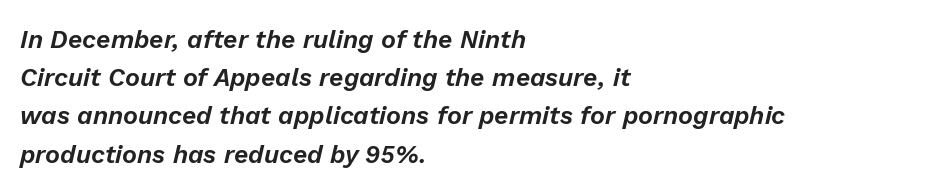
Q: Is the text italic (slanted)? A: Yes, it leans right by about 13 degrees.
Q: Is the text underlined? A: No.
Q: How is the paragraph aligned? A: Left-aligned.
Q: Is the spacing between letters normal or unusually wide? A: Normal.
Q: Is the spacing between lines tight, normal or loose? A: Normal.
